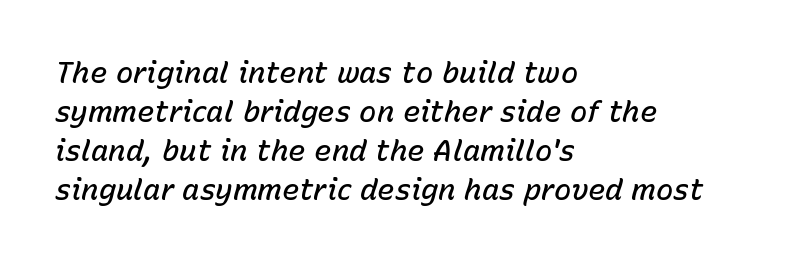
Q: Is the text bold? A: Semi-bold.
Q: Is the text italic (slanted)? A: Yes, it leans right by about 15 degrees.
Q: Is the text underlined? A: No.
Q: How is the paragraph aligned? A: Left-aligned.
Q: Is the spacing between letters normal or unusually wide? A: Normal.
Q: Is the spacing between lines tight, normal or loose? A: Normal.
Q: Width (condensed, normal, or wide)? A: Normal.
Q: Stroke contrast? A: Low.
Q: x-height? A: Medium.
Q: Monospaced? A: No.
